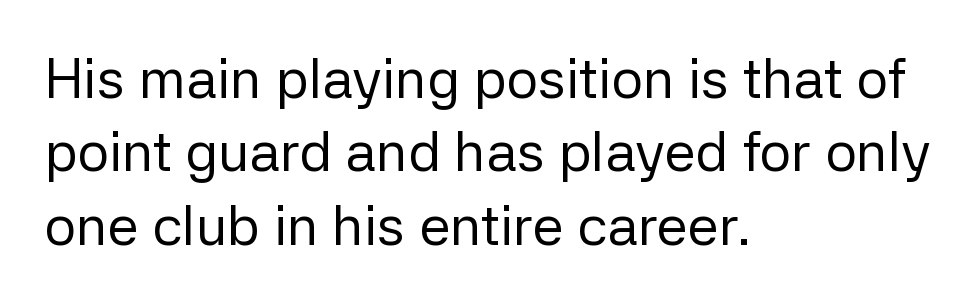
Descenders hang freely into open space. Each letter keeps its own natural width here, so spacing adapts to shape. No letter is thick-stroked: the sample isn't bold. Posture: upright roman.
